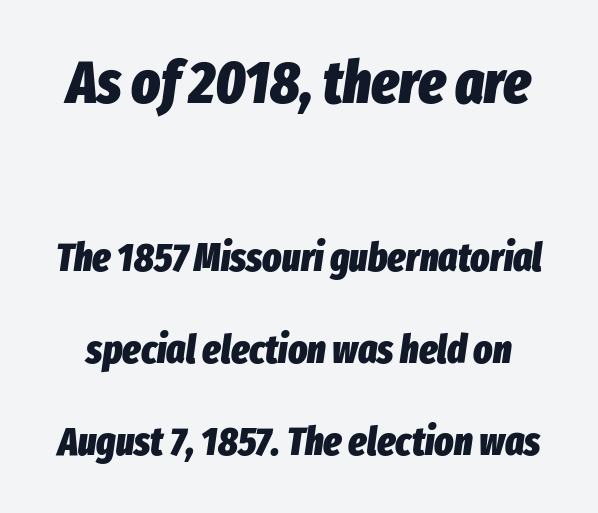
The image shows 60 px heavy, condensed type, italic (leaning right); set loose line spacing (2.31x), normal letter spacing, not underlined; the first (top) block is 1.5x larger; low stroke contrast and a medium x-height.
